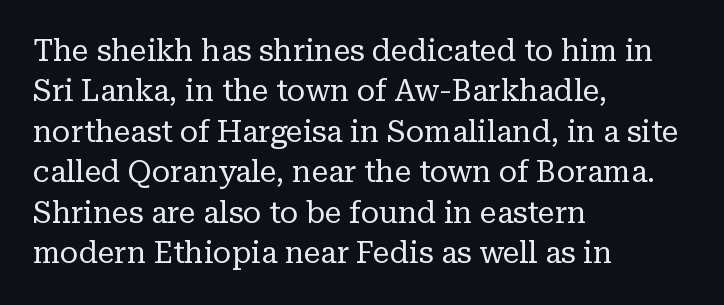
Think of a printed novel: that variable character pitch is what you see here. Glyph-to-glyph distance matches everyday printed text. The space directly below the letters is spotless. Characters remain perfectly vertical along every line. Nothing heavy about these letters — not bold at all.
